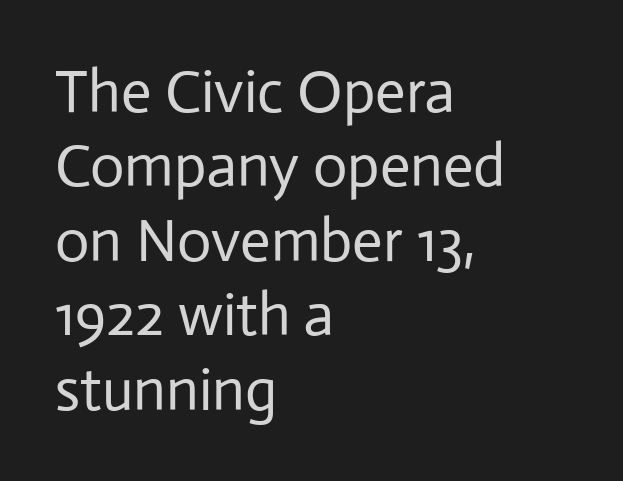
Q: Is the text bold? A: No.
Q: Is the text italic (slanted)? A: No, it is upright.
Q: Is the typeface a serif or a sans-serif typeface? A: Sans-serif.
Q: Is the text underlined? A: No.
Q: How is the paragraph aligned? A: Left-aligned.
Q: Is the spacing between letters normal or unusually wide? A: Normal.
Q: Width (condensed, normal, or wide)? A: Normal.
Q: Stroke contrast? A: Low.
Q: x-height? A: Medium.
Q: Monospaced? A: No.
